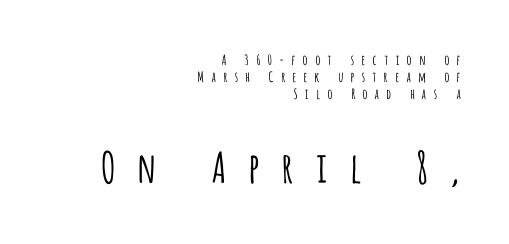
The typeface has the unassuming heft of standard copy or less. Look at the bottom of the vertical strokes: they stop flat, with no serifs. The lettering stays uniformly vertical, giving the passage a roman look. Short note: letters widely spaced. Descenders hang freely into open space. The setting favours the right margin, as signatures and pull-quotes sometimes do.
